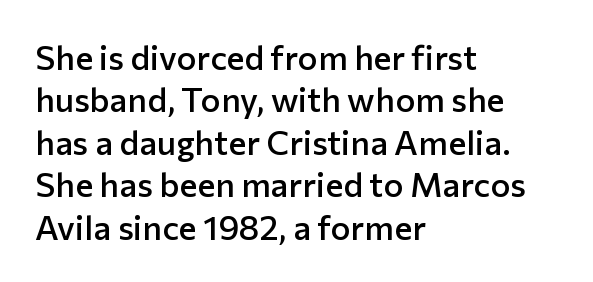
The image shows 34 px semibold sans-serif type, upright; set left-aligned, normal line spacing (1.25x), normal letter spacing, not underlined; low stroke contrast and a medium x-height.
